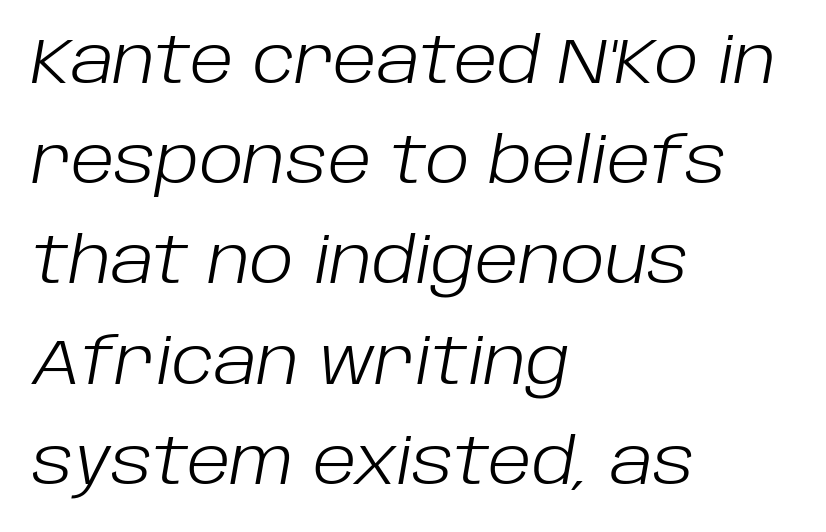
Q: Is the text bold? A: No.
Q: Is the text italic (slanted)? A: Yes, it leans right by about 10 degrees.
Q: Is the text underlined? A: No.
Q: How is the paragraph aligned? A: Left-aligned.
Q: Is the spacing between letters normal or unusually wide? A: Normal.
Q: Is the spacing between lines tight, normal or loose? A: Normal.
Q: Width (condensed, normal, or wide)? A: Normal.
Q: Stroke contrast? A: Low.
Q: x-height? A: Large.
Q: Monospaced? A: No.
